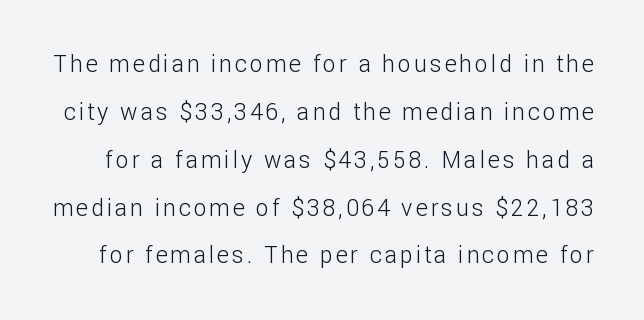
This rendering features lettering with no underline. If you measured baseline to baseline, you'd find a long distance. This is the regular roman posture of the typeface. Letters have the restrained weight of plain body copy at most.
